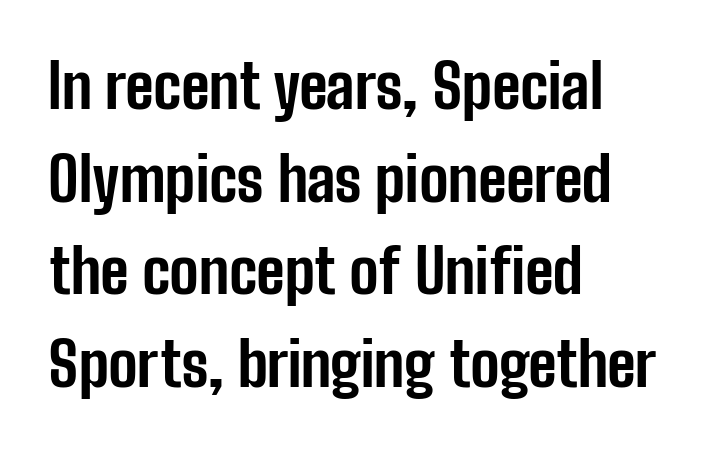
The image shows 61 px bold, condensed sans-serif type, upright; set left-aligned, normal line spacing (1.52x), normal letter spacing, not underlined; low stroke contrast and a medium x-height.
